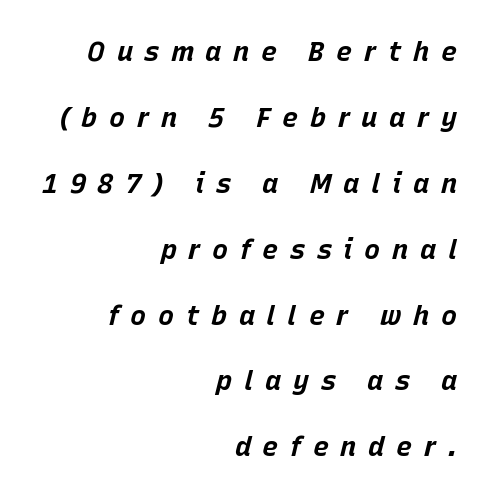
{"italic": "yes", "lean": "right", "slant_degrees": 15, "bold": "yes", "underline": "no", "align": "right", "line_spacing": "loose", "line_spacing_ratio": 2.44, "letter_spacing": "wide", "letter_spacing_em": 0.43, "glyph_px": 27}
